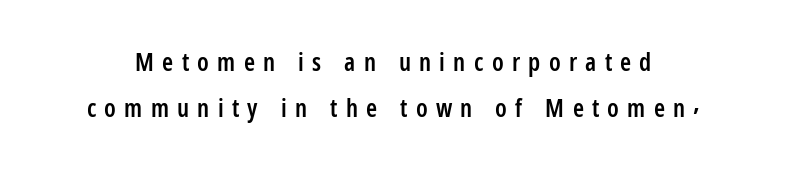
The image shows 25 px text type, upright; set line spacing 1.86x, unusually wide letter spacing (+0.33 em), not underlined.
